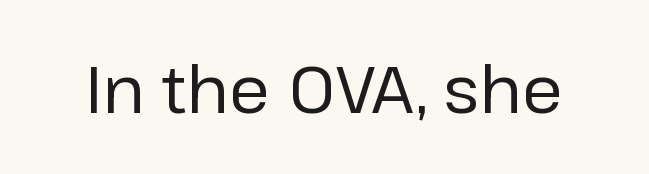
{"serif": "no", "italic": "no", "bold": "no", "weight": "regular", "width": "normal", "stroke_contrast": "low", "x_height": "medium", "monospaced": "no", "underline": "no", "letter_spacing": "normal", "letter_spacing_em": 0.0, "glyph_px": 66}
